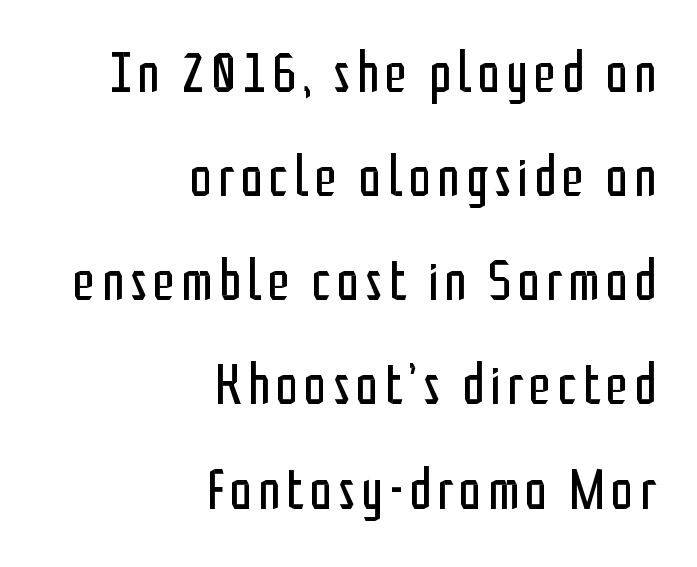
Q: Is the text bold? A: No.
Q: Is the text italic (slanted)? A: No, it is upright.
Q: Is the typeface a serif or a sans-serif typeface? A: Sans-serif.
Q: Is the text underlined? A: No.
Q: How is the paragraph aligned? A: Right-aligned.
Q: Width (condensed, normal, or wide)? A: Condensed.
Q: Stroke contrast? A: Low.
Q: x-height? A: Medium.
Q: Monospaced? A: No.
